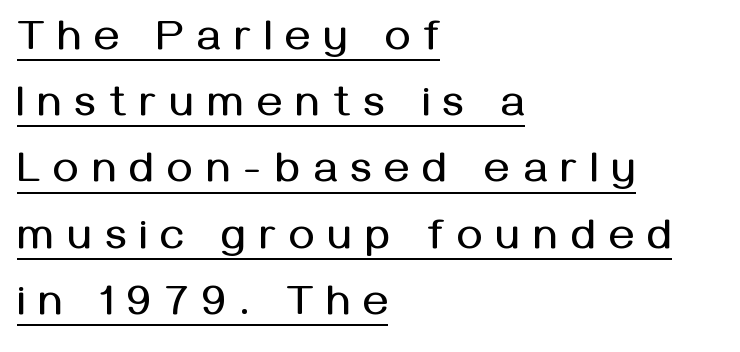
Q: Is the text italic (slanted)? A: No, it is upright.
Q: Is the typeface a serif or a sans-serif typeface? A: Sans-serif.
Q: Is the text underlined? A: Yes.
Q: How is the paragraph aligned? A: Left-aligned.
Q: Is the spacing between letters normal or unusually wide? A: Unusually wide.
Q: Is the spacing between lines tight, normal or loose? A: Normal.
Q: Width (condensed, normal, or wide)? A: Normal.
Q: Stroke contrast? A: Medium.
Q: x-height? A: Medium.
Q: Monospaced? A: No.
